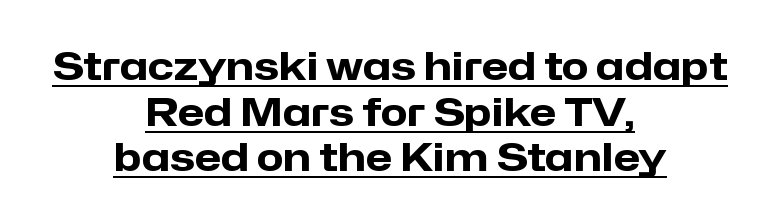
{"serif": "no", "italic": "no", "bold": "yes", "weight": "heavy", "width": "normal", "stroke_contrast": "low", "x_height": "medium", "monospaced": "no", "underline": "yes", "align": "center", "line_spacing_ratio": 1.17, "letter_spacing": "normal", "letter_spacing_em": 0.0, "glyph_px": 39}
